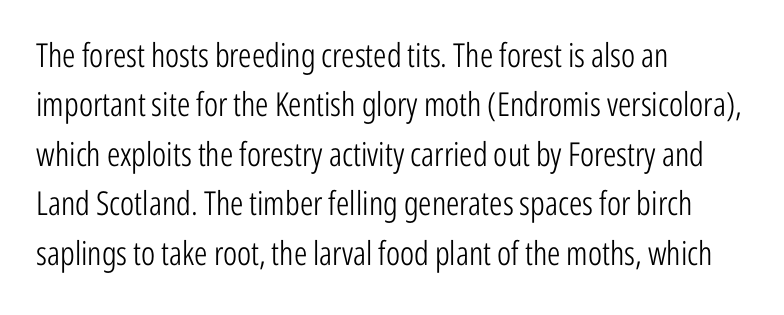
The image shows 33 px light, condensed sans-serif type, upright; set left-aligned, normal line spacing (1.5x), normal letter spacing, not underlined; low stroke contrast and a medium x-height.
